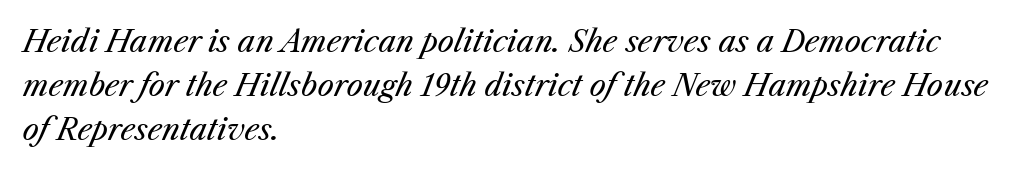
The image shows 29 px regular-weight type, italic (leaning right); set left-aligned, normal line spacing (1.51x), normal letter spacing, not underlined; medium stroke contrast and a medium x-height.
